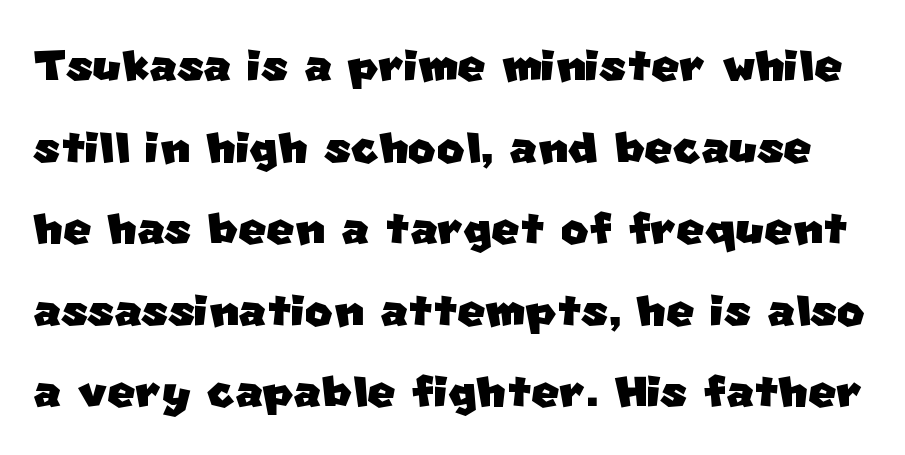
The image shows 60 px sans-serif type; set normal line spacing (1.36x), normal letter spacing, not underlined; low stroke contrast and a large x-height.
